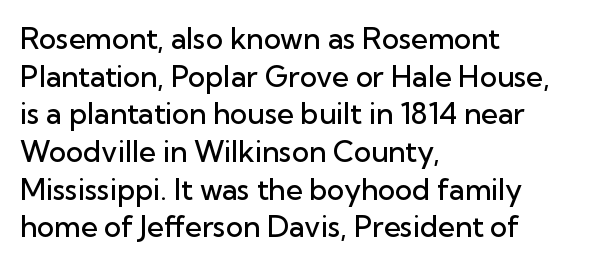
{"serif": "no", "italic": "no", "bold": "semi", "weight": "semibold", "width": "normal", "stroke_contrast": "low", "x_height": "medium", "monospaced": "no", "underline": "no", "align": "left", "line_spacing": "normal", "line_spacing_ratio": 1.3, "letter_spacing": "normal", "letter_spacing_em": 0.0, "glyph_px": 29}
